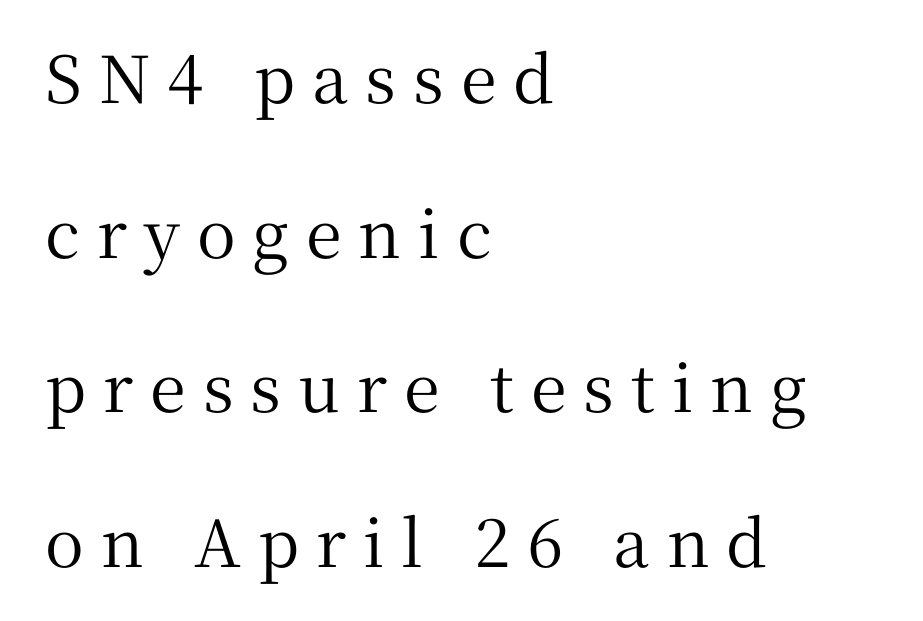
Think of a printed novel: that variable character pitch is what you see here. Notice how the passage keeps a crisp vertical edge on the left only. Students, note that the glyphs here are deliberately spaced far apart. The leading is generous, giving the passage an open texture. If you drew a line through each stem, it would be perfectly vertical. Each row of text sits above clean, open space.
